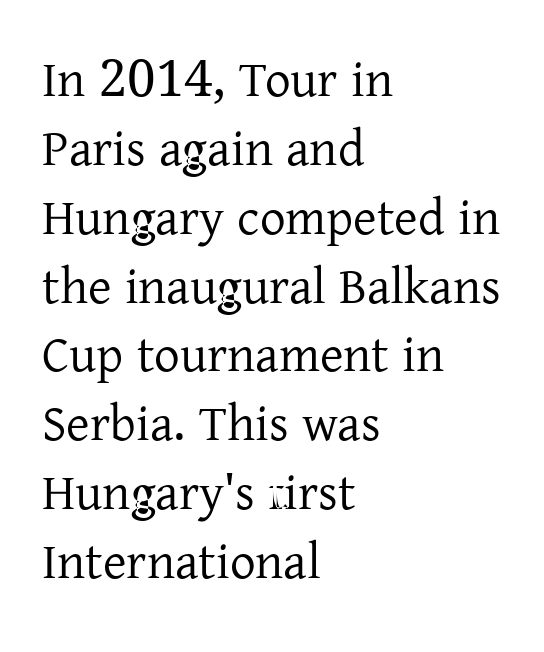
{"serif": "yes", "italic": "no", "bold": "no", "weight": "regular", "width": "normal", "stroke_contrast": "low", "x_height": "medium", "monospaced": "no", "underline": "no", "align": "left", "line_spacing": "normal", "line_spacing_ratio": 1.35, "letter_spacing": "normal", "letter_spacing_em": 0.0, "glyph_px": 51}
